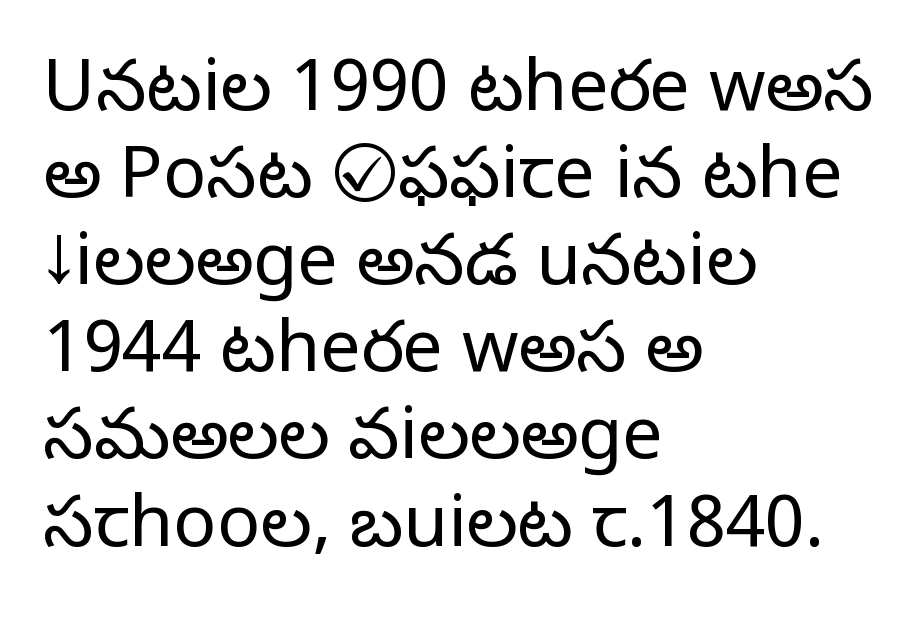
{"serif": "no", "italic": "no", "bold": "no", "weight": "light", "width": "normal", "stroke_contrast": "low", "x_height": "medium", "monospaced": "no", "underline": "no", "align": "left", "line_spacing_ratio": 1.21, "letter_spacing": "normal", "letter_spacing_em": 0.0, "glyph_px": 72}
